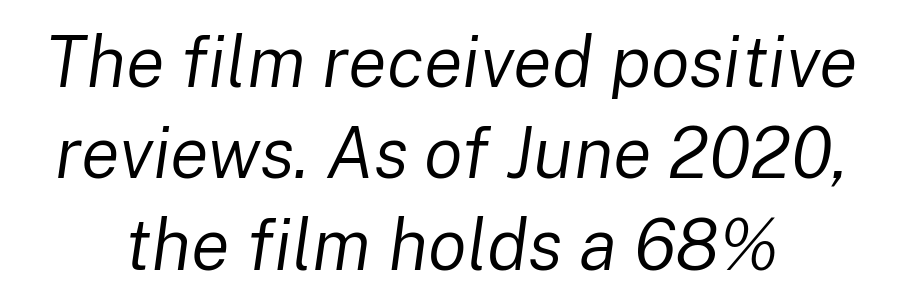
Proportional: the letters do not fall into vertical columns. These lines sit exactly where default settings would place them. Is the letter spacing exaggerated? No — it looks like the ordinary default. The text block is weighted toward neither margin, spreading evenly from the middle.
